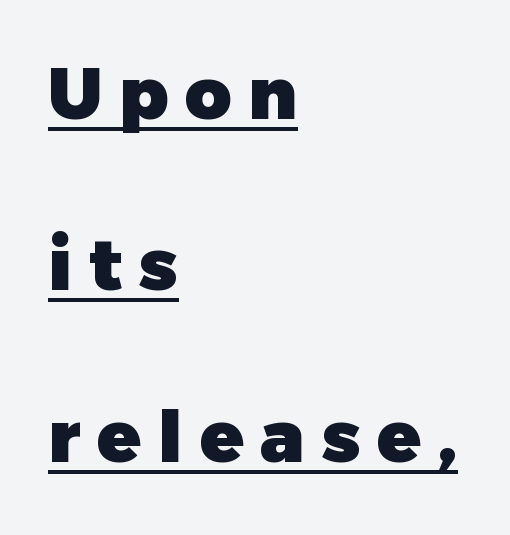
The image shows 72 px heavy sans-serif type, upright; set left-aligned, loose line spacing (2.38x), unusually wide letter spacing (+0.23 em), underlined; low stroke contrast and a medium x-height.
